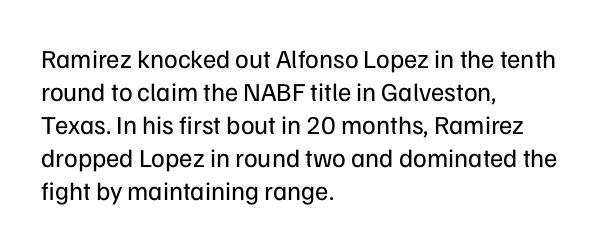
When letters stand straight like this, we call the style roman or upright. These lines sit exactly where default settings would place them. Students, note that the glyphs here touch the page at normal intervals. The passage shown is not bold in any degree. In CSS terms this would be text-align: left. Underlining? Definitely not there.
